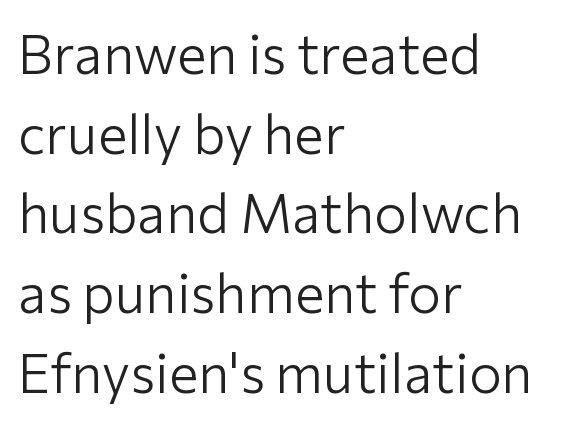
The text was rendered using a sans face with plain stroke endings. These lines are rendered in a variable-pitch font. These lines stack with their left ends in a neat column. A typesetter would call this leading conventional body-copy spacing.
